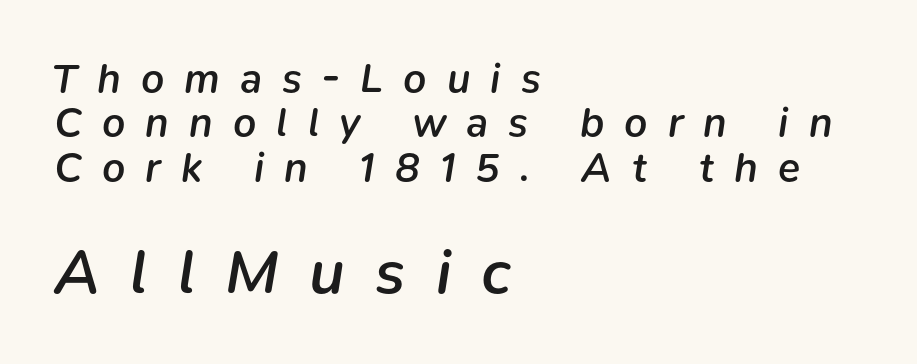
{"italic": "yes", "lean": "right", "slant_degrees": 9, "bold": "semi", "weight": "semibold", "width": "normal", "stroke_contrast": "low", "x_height": "medium", "monospaced": "no", "underline": "no", "align": "left", "line_spacing": "tight", "line_spacing_ratio": 1.08, "letter_spacing": "wide", "letter_spacing_em": 0.49, "larger_block": "second", "size_ratio": 1.51, "glyph_px": 62}
